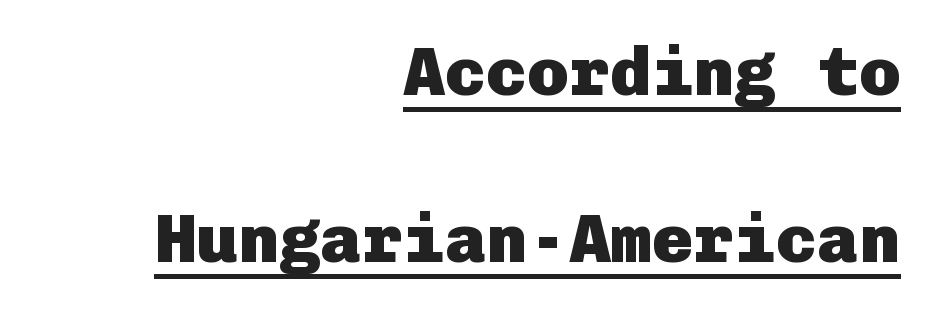
The image shows 69 px heavy sans-serif type, upright; set right-aligned, loose line spacing (2.42x), normal letter spacing, underlined; low stroke contrast and a medium x-height.
